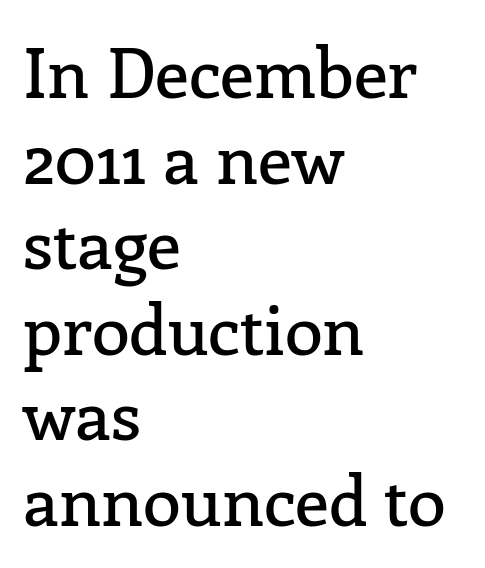
The image shows 69 px serif type, upright; set left-aligned, line spacing 1.24x, normal letter spacing, not underlined; low stroke contrast and a medium x-height.
